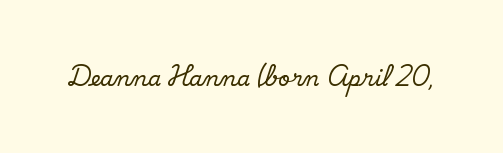
{"bold": "no", "underline": "no", "letter_spacing": "normal", "letter_spacing_em": 0.0, "glyph_px": 21}
